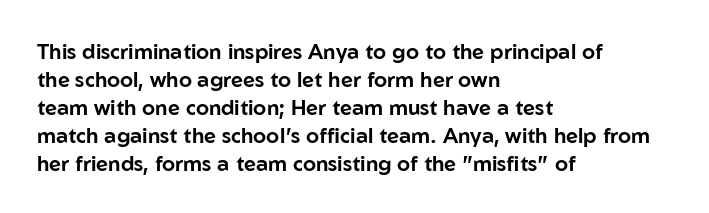
{"italic": "no", "underline": "no", "align": "left", "line_spacing": "normal", "line_spacing_ratio": 1.33, "letter_spacing": "normal", "letter_spacing_em": 0.0, "glyph_px": 21}
